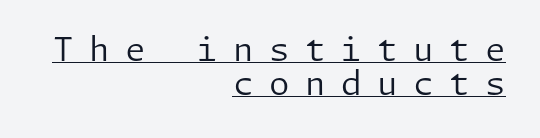
Q: Is the text bold? A: No.
Q: Is the text italic (slanted)? A: No, it is upright.
Q: Is the typeface a serif or a sans-serif typeface? A: Sans-serif.
Q: Is the text underlined? A: Yes.
Q: How is the paragraph aligned? A: Right-aligned.
Q: Is the spacing between letters normal or unusually wide? A: Unusually wide.
Q: Is the spacing between lines tight, normal or loose? A: Tight.
Q: Width (condensed, normal, or wide)? A: Normal.
Q: Stroke contrast? A: Low.
Q: x-height? A: Medium.
